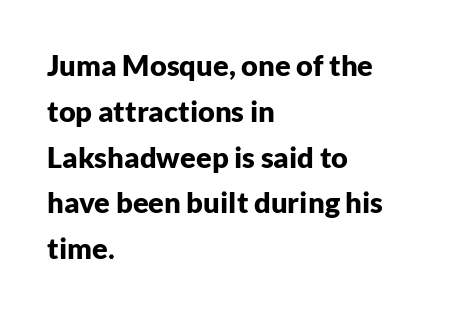
Q: Is the text bold? A: Yes.
Q: Is the text italic (slanted)? A: No, it is upright.
Q: Is the typeface a serif or a sans-serif typeface? A: Sans-serif.
Q: Is the text underlined? A: No.
Q: How is the paragraph aligned? A: Left-aligned.
Q: Is the spacing between letters normal or unusually wide? A: Normal.
Q: Is the spacing between lines tight, normal or loose? A: Normal.
Q: Width (condensed, normal, or wide)? A: Normal.
Q: Stroke contrast? A: Low.
Q: x-height? A: Medium.
Q: Monospaced? A: No.
